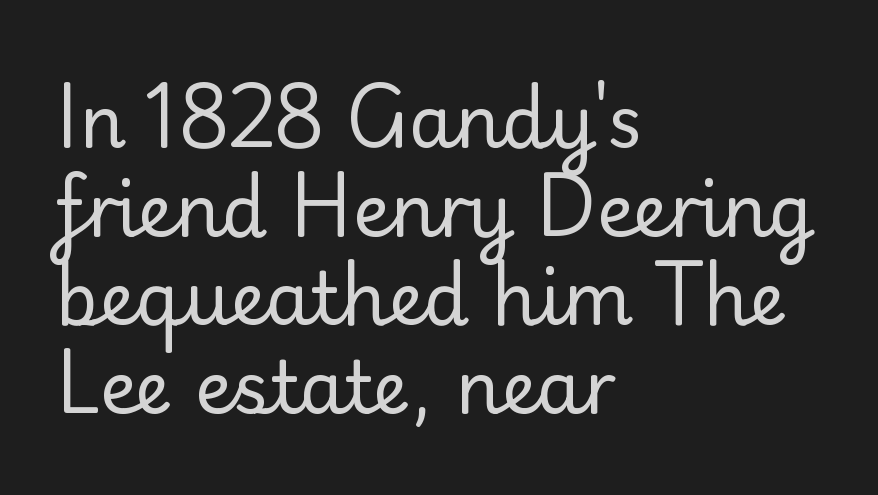
{"serif": "no", "italic": "no", "bold": "no", "weight": "regular", "width": "normal", "stroke_contrast": "low", "x_height": "small", "monospaced": "no", "underline": "no", "align": "left", "line_spacing_ratio": 1.23, "letter_spacing": "normal", "letter_spacing_em": 0.0, "glyph_px": 72}
